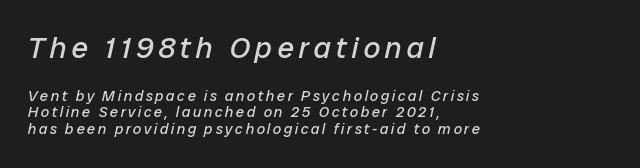
Think of a printed novel: that variable character pitch is what you see here. Does the lettering tilt? It does — this is italic. The passage shown is not bold in any degree. The line-height multiplier appears low, near solid setting. No word sits above an underline. Large over small — that's the arrangement of the two blocks here.
